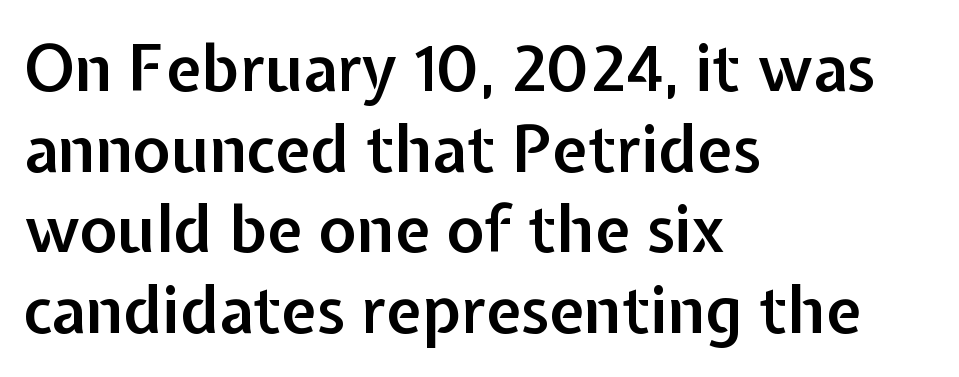
Q: Is the text bold? A: Semi-bold.
Q: Is the text italic (slanted)? A: No, it is upright.
Q: Is the typeface a serif or a sans-serif typeface? A: Sans-serif.
Q: Is the text underlined? A: No.
Q: How is the paragraph aligned? A: Left-aligned.
Q: Is the spacing between letters normal or unusually wide? A: Normal.
Q: Is the spacing between lines tight, normal or loose? A: Normal.
Q: Width (condensed, normal, or wide)? A: Normal.
Q: Stroke contrast? A: Low.
Q: x-height? A: Medium.
Q: Monospaced? A: No.
